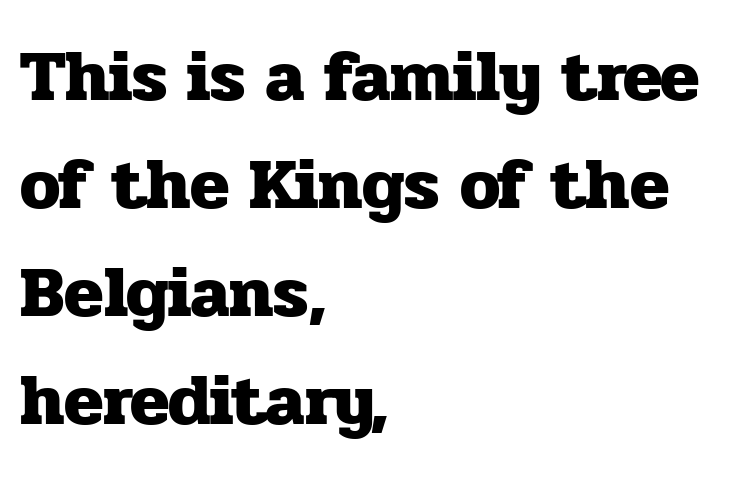
Proportional: the letters do not fall into vertical columns. Nobody drew a line under any word here. Typographic density is high because the face is bold. There is no visible air inserted between adjacent glyphs. Which margin do the lines hug? The left one — the right edge is uneven.
